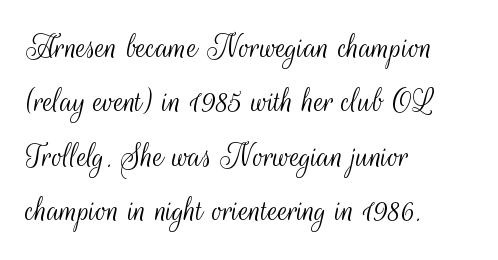
The image shows 36 px light, condensed sans-serif type; set left-aligned, normal line spacing (1.51x), normal letter spacing, not underlined; medium stroke contrast and a small x-height.
